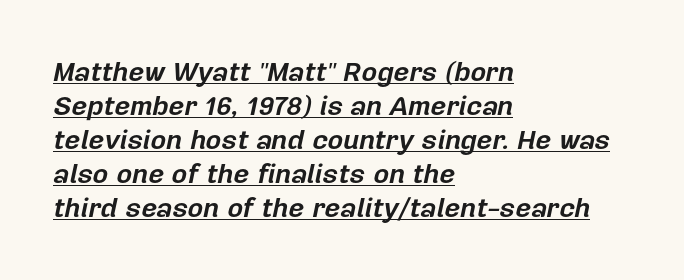
There's an unmistakable incline to the writing here. Notice how descenders clear the ascenders below comfortably — that's standard leading. Strong, thick strokes mark this as bold type. Every word sits above its own underline. Observe the ordinary spacing: letters are neighbours, not strangers.
